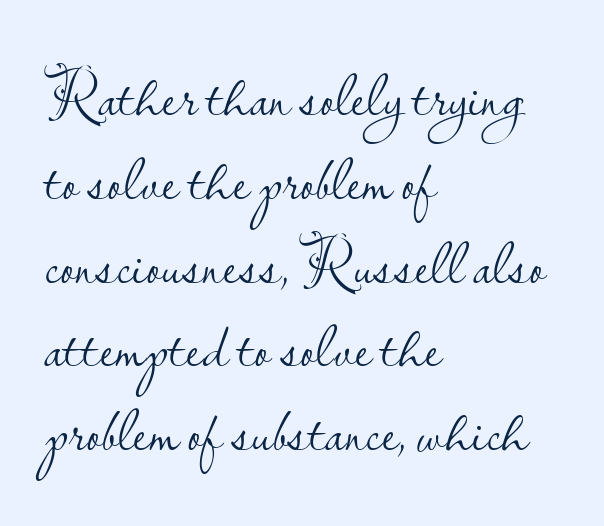
Spacing verdict: proportional, widths tailored to each character. These lines are composed in type without serifs. Rule under the text: the space is simply empty. The block of text has a typical density, with ordinary space between rows. One-word summary of the alignment: left.
